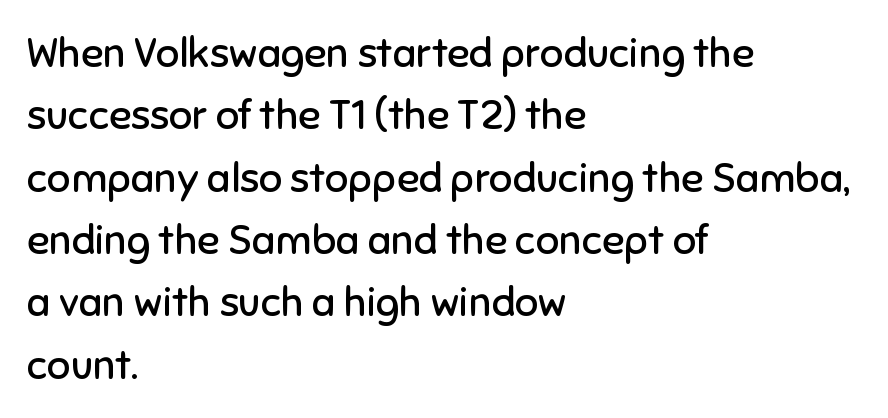
Every row of glyphs begins at an identical x-position on the left. Proportional: the letters do not fall into vertical columns. Has an underline been added? It has not. Compared with typical body copy, the letter spacing here is the same. The font sits on the lighter half of the weight spectrum, regular included. Nope, not italic — everything's standing straight.
